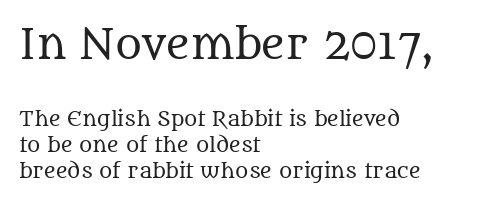
Q: Is the text bold? A: No.
Q: Is the text italic (slanted)? A: No, it is upright.
Q: Is the typeface a serif or a sans-serif typeface? A: Serif.
Q: Is the text underlined? A: No.
Q: How is the paragraph aligned? A: Left-aligned.
Q: Is the spacing between letters normal or unusually wide? A: Normal.
Q: Is the spacing between lines tight, normal or loose? A: Normal.
Q: Which block of text is set in a larger size, the first (top) or the second (bottom)? A: The first (top) one.
Q: Width (condensed, normal, or wide)? A: Normal.
Q: Stroke contrast? A: Medium.
Q: x-height? A: Large.
Q: Monospaced? A: No.
